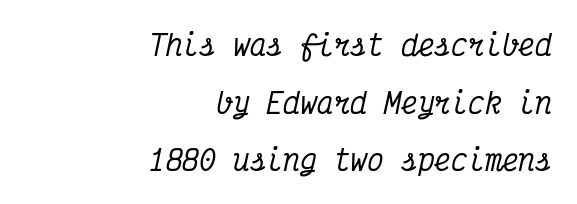
Q: Is the text italic (slanted)? A: Yes, it leans right by about 12 degrees.
Q: Is the typeface a serif or a sans-serif typeface? A: Serif.
Q: Is the text underlined? A: No.
Q: How is the paragraph aligned? A: Right-aligned.
Q: Is the spacing between letters normal or unusually wide? A: Normal.
Q: Is the spacing between lines tight, normal or loose? A: Loose.
Q: Width (condensed, normal, or wide)? A: Condensed.
Q: Stroke contrast? A: Medium.
Q: x-height? A: Medium.
Q: Monospaced? A: Yes.
